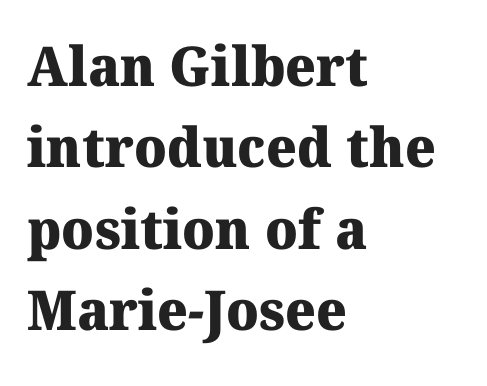
Q: Is the text bold? A: Yes.
Q: Is the typeface a serif or a sans-serif typeface? A: Serif.
Q: Is the text underlined? A: No.
Q: How is the paragraph aligned? A: Left-aligned.
Q: Is the spacing between letters normal or unusually wide? A: Normal.
Q: Is the spacing between lines tight, normal or loose? A: Normal.
Q: Width (condensed, normal, or wide)? A: Normal.
Q: Stroke contrast? A: Medium.
Q: x-height? A: Medium.
Q: Monospaced? A: No.
